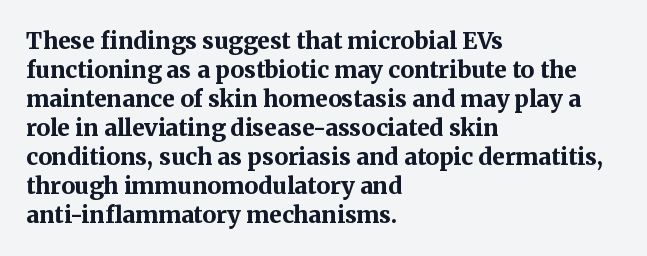
{"italic": "no", "bold": "yes", "underline": "no", "align": "left", "line_spacing": "normal", "line_spacing_ratio": 1.26, "letter_spacing": "normal", "letter_spacing_em": 0.0, "glyph_px": 23}
